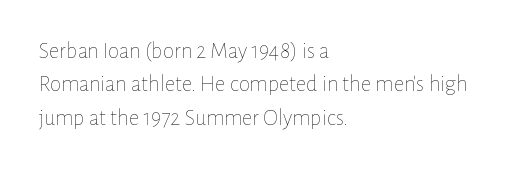
The image shows 23 px text type, upright; set left-aligned, normal line spacing (1.45x), normal letter spacing, not underlined.
